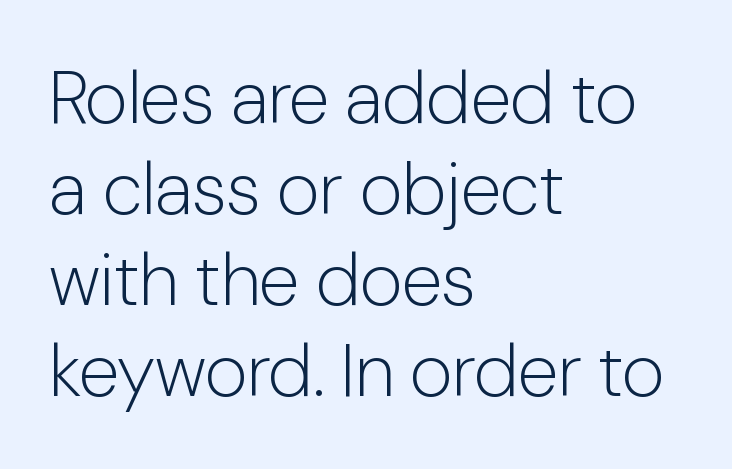
This sample is left-justified, so line endings fall wherever the words run out. This sample has the flowing, uneven cadence of proportional lettering. Letters have the restrained weight of plain body copy at most. Letters rest on an invisible, unmarked baseline. The horizontal fit of the characters is conventional and even.
